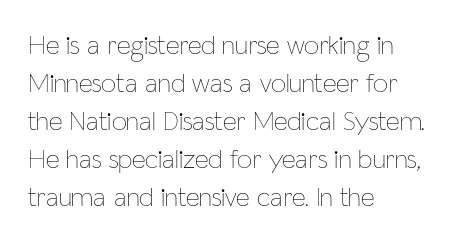
{"italic": "no", "bold": "no", "underline": "no", "align": "left", "line_spacing": "normal", "line_spacing_ratio": 1.41, "letter_spacing": "normal", "letter_spacing_em": 0.0, "glyph_px": 27}
